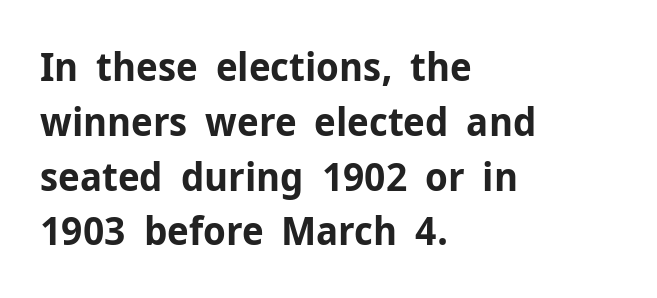
The image shows 40 px bold sans-serif type, upright; set left-aligned, normal line spacing (1.37x), normal letter spacing, not underlined; low stroke contrast and a medium x-height.
